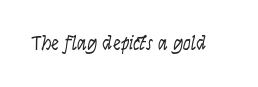
{"italic": "yes", "lean": "right", "slant_degrees": 9, "bold": "no", "underline": "no", "letter_spacing": "normal", "letter_spacing_em": 0.0, "glyph_px": 20}
